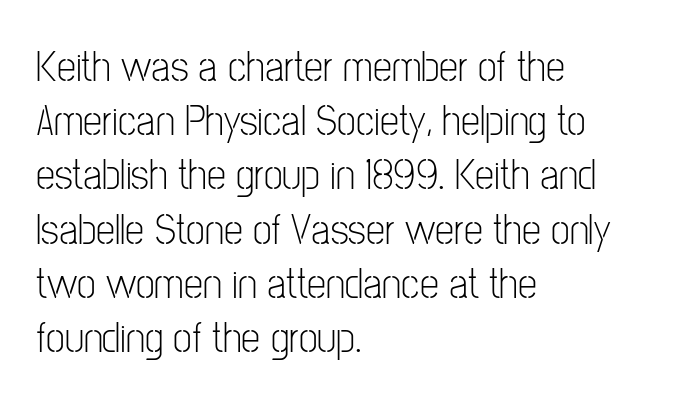
The image shows 43 px light, condensed sans-serif type, upright; set left-aligned, normal line spacing (1.26x), normal letter spacing, not underlined; low stroke contrast and a medium x-height.
